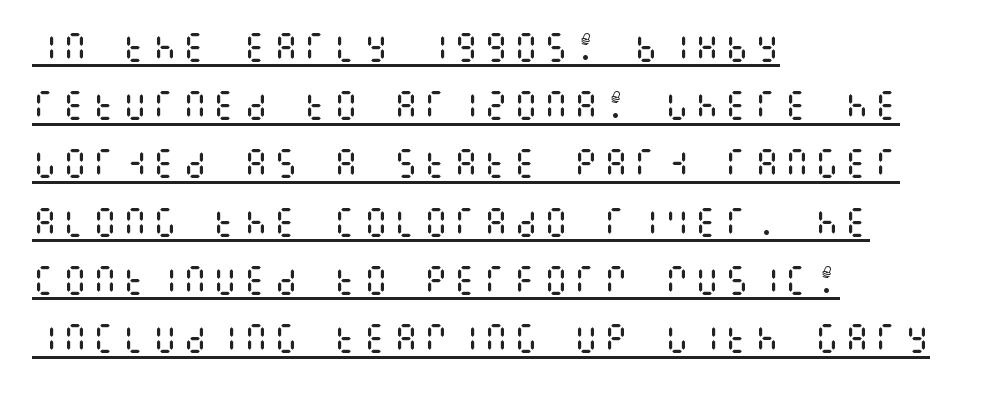
The image shows 32 px regular-weight, condensed type, upright; set left-aligned, line spacing 1.82x, underlined; medium stroke contrast and a large x-height.
